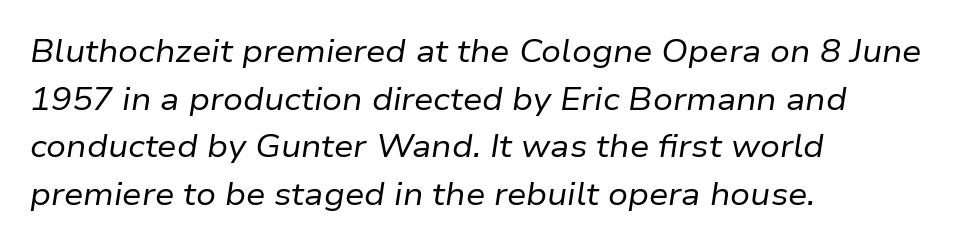
The specimen omits any rule beneath the text block's lines. Observe the ordinary spacing: letters are neighbours, not strangers. These lines were composed using italics. Is the type heavy? It reads as light-to-regular instead. A typesetter would call this proportional, since set widths differ per character. This rendering uses left alignment, leaving the right contour irregular.
